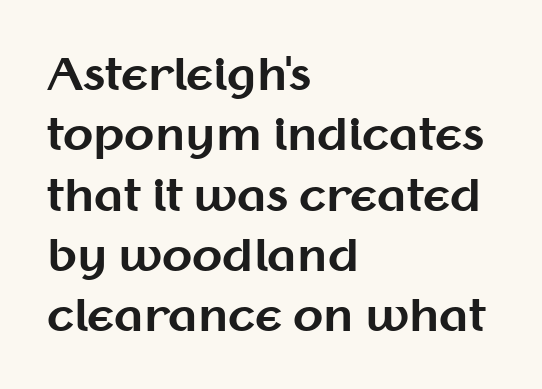
How would I describe the line gaps? Plain and ordinary. This is heavy type, rendered in bold. Characters remain perfectly vertical along every line. If you drew a ruler down the left edge, every line would touch it. The foot of each line stays bare and open. Think of a printed novel: that variable character pitch is what you see here.
